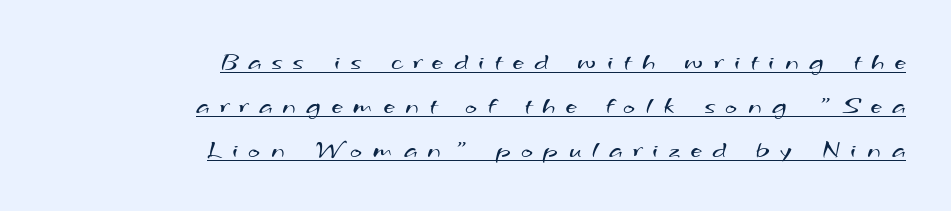
The weight tops out at a normal text grade. Is the block centered? No — it sits flush against the right margin. The rendering inserts visible extra space after every character. The rendering uses the underline text-decoration.
